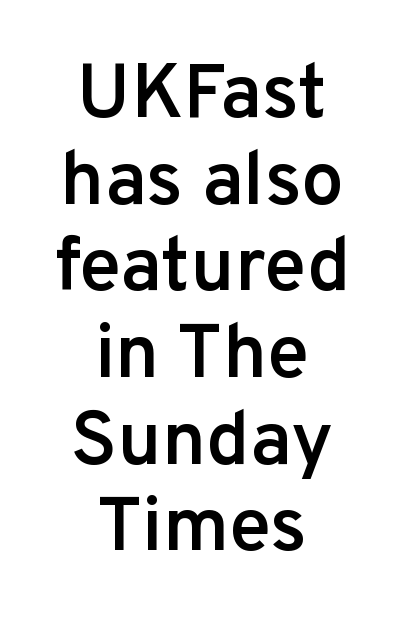
{"serif": "no", "italic": "no", "bold": "semi", "weight": "semibold", "width": "normal", "stroke_contrast": "low", "x_height": "medium", "monospaced": "no", "underline": "no", "align": "center", "line_spacing": "tight", "line_spacing_ratio": 1.14, "letter_spacing": "normal", "letter_spacing_em": 0.0, "glyph_px": 76}
